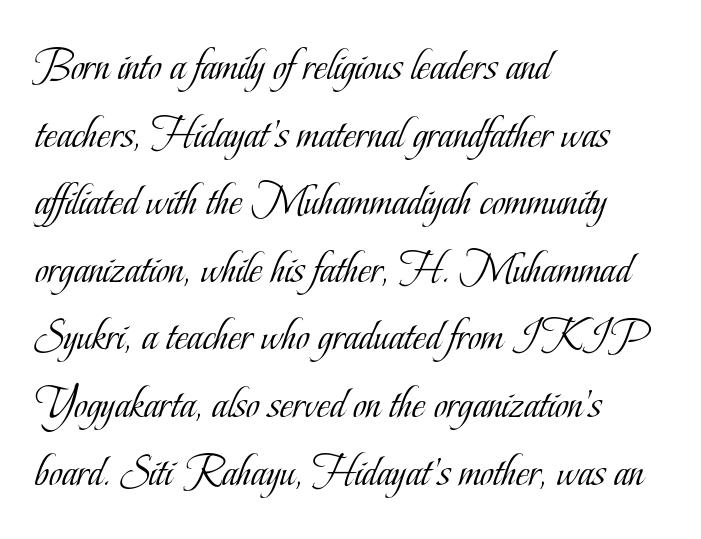
The glyphs are unaccompanied by any horizontal stroke below them. Typographically, this falls in the serif category. Does the leading feel generous? No, just average. The weight would be labelled regular, book, light, or lighter still.
